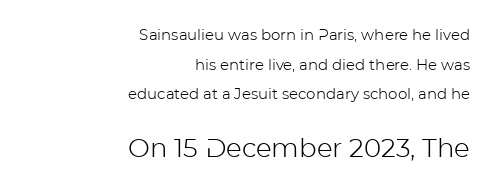
{"italic": "no", "bold": "no", "underline": "no", "align": "right", "line_spacing": "loose", "line_spacing_ratio": 1.97, "letter_spacing": "normal", "letter_spacing_em": 0.0, "larger_block": "second", "size_ratio": 1.73, "glyph_px": 26}
